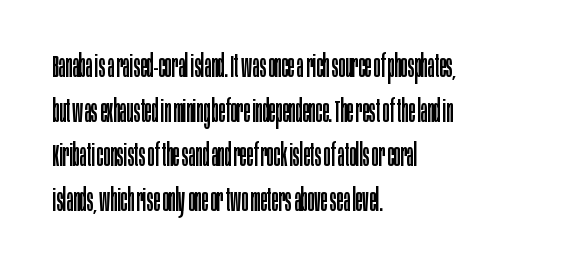
The passage shown is typeset with a sans-serif family. These lines stack with their left ends in a neat column. Heft: none added — not bold. You could call the tracking neutral — neither tight nor loose.
